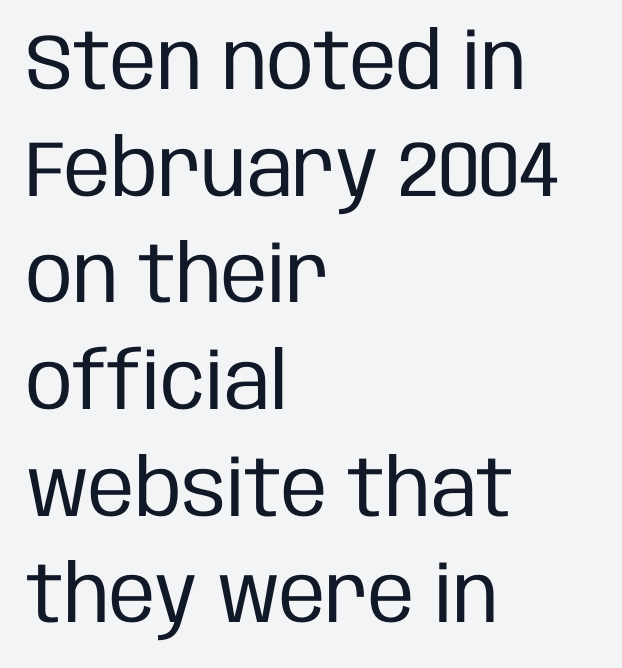
The image shows 79 px regular-weight, condensed sans-serif type, upright; set left-aligned, normal line spacing (1.35x), normal letter spacing, not underlined; low stroke contrast and a large x-height.
